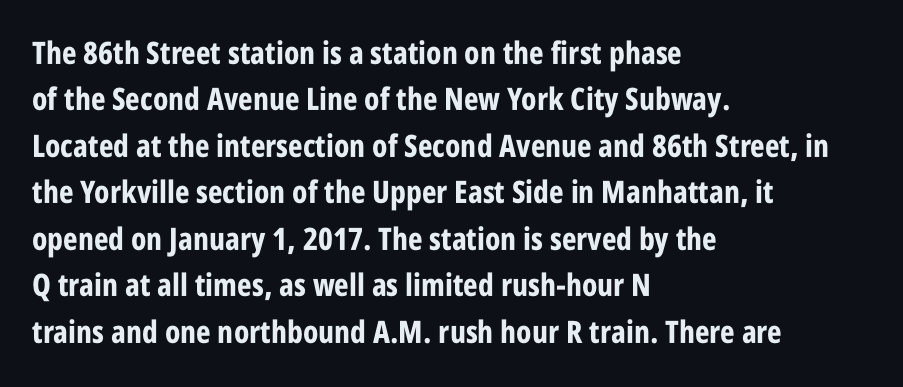
Q: Is the text bold? A: Yes.
Q: Is the text italic (slanted)? A: No, it is upright.
Q: Is the typeface a serif or a sans-serif typeface? A: Sans-serif.
Q: Is the text underlined? A: No.
Q: How is the paragraph aligned? A: Left-aligned.
Q: Is the spacing between letters normal or unusually wide? A: Normal.
Q: Is the spacing between lines tight, normal or loose? A: Normal.
Q: Width (condensed, normal, or wide)? A: Condensed.
Q: Stroke contrast? A: Low.
Q: x-height? A: Large.
Q: Monospaced? A: No.
